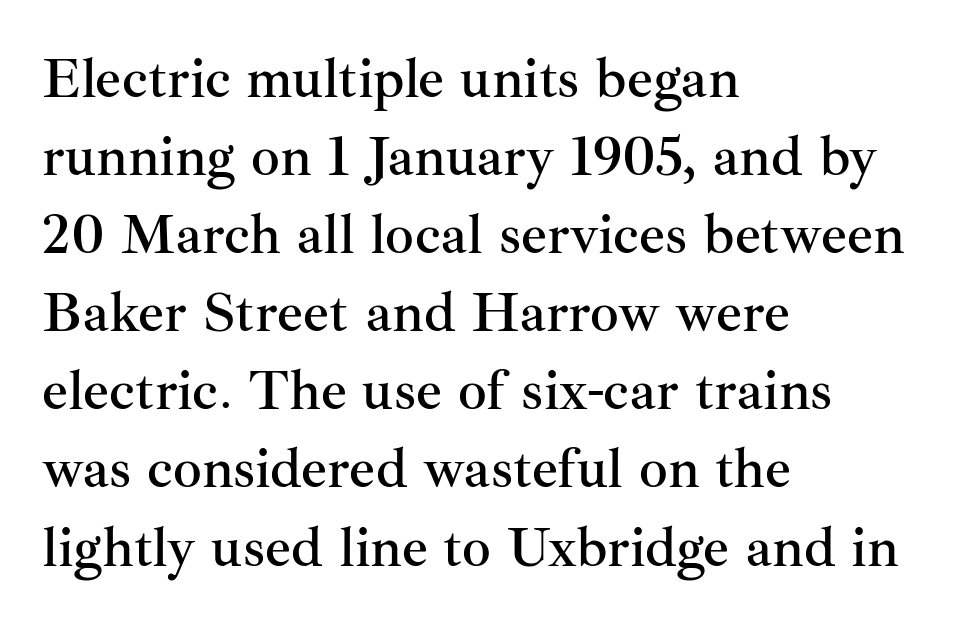
{"serif": "yes", "italic": "no", "width": "normal", "stroke_contrast": "medium", "x_height": "small", "monospaced": "no", "underline": "no", "align": "left", "line_spacing": "normal", "line_spacing_ratio": 1.37, "letter_spacing": "normal", "letter_spacing_em": 0.0, "glyph_px": 57}
